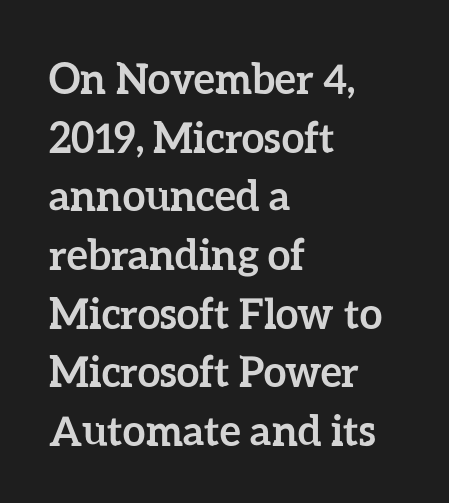
{"italic": "no", "bold": "yes", "weight": "semibold", "width": "normal", "stroke_contrast": "low", "x_height": "medium", "monospaced": "no", "underline": "no", "align": "left", "line_spacing": "normal", "line_spacing_ratio": 1.43, "letter_spacing": "normal", "letter_spacing_em": 0.0, "glyph_px": 41}
